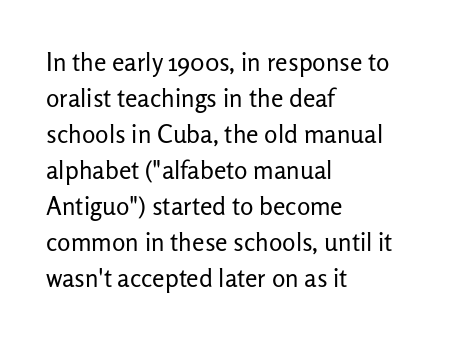
Q: Is the text bold? A: No.
Q: Is the text italic (slanted)? A: No, it is upright.
Q: Is the text underlined? A: No.
Q: How is the paragraph aligned? A: Left-aligned.
Q: Is the spacing between letters normal or unusually wide? A: Normal.
Q: Is the spacing between lines tight, normal or loose? A: Normal.
